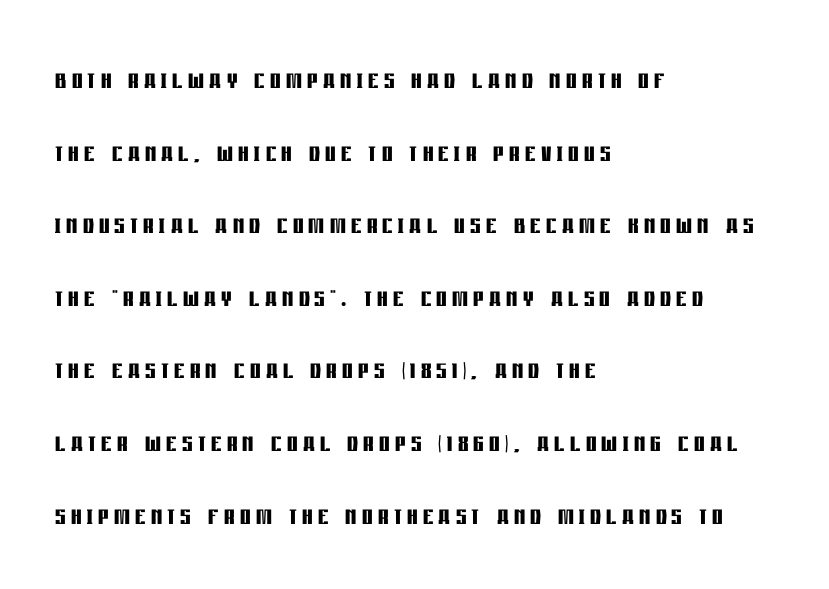
The image shows 33 px semibold, condensed sans-serif type, upright; set left-aligned, loose line spacing (2.2x), not underlined; low stroke contrast and a large x-height.
